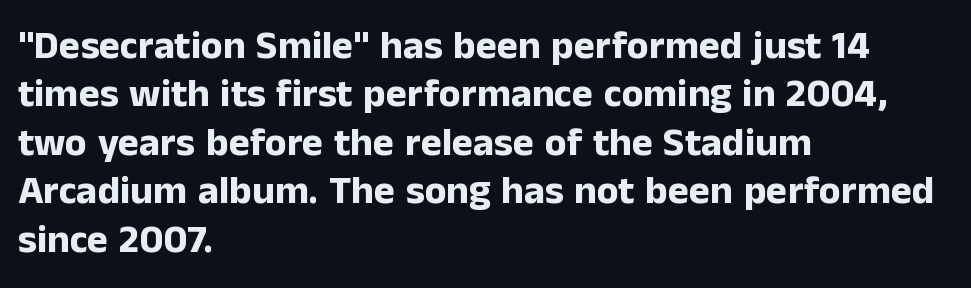
Q: Is the text bold? A: Yes.
Q: Is the text italic (slanted)? A: No, it is upright.
Q: Is the typeface a serif or a sans-serif typeface? A: Sans-serif.
Q: Is the text underlined? A: No.
Q: How is the paragraph aligned? A: Left-aligned.
Q: Is the spacing between letters normal or unusually wide? A: Normal.
Q: Width (condensed, normal, or wide)? A: Normal.
Q: Stroke contrast? A: Low.
Q: x-height? A: Medium.
Q: Monospaced? A: No.
